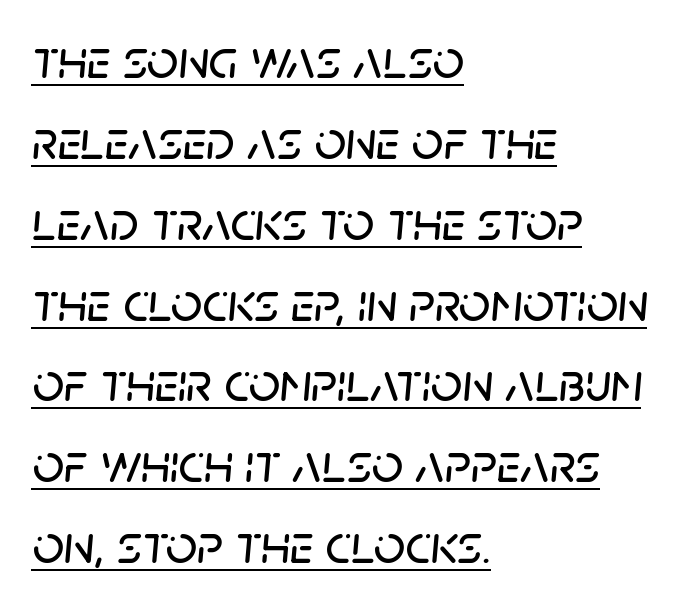
{"italic": "yes", "lean": "right", "slant_degrees": 5, "width": "normal", "stroke_contrast": "low", "x_height": "large", "monospaced": "no", "underline": "yes", "align": "left", "line_spacing": "normal", "line_spacing_ratio": 1.47, "letter_spacing": "normal", "letter_spacing_em": 0.0, "glyph_px": 55}
